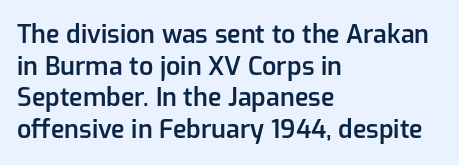
Q: Is the text bold? A: Semi-bold.
Q: Is the text italic (slanted)? A: No, it is upright.
Q: Is the text underlined? A: No.
Q: How is the paragraph aligned? A: Left-aligned.
Q: Is the spacing between letters normal or unusually wide? A: Normal.
Q: Is the spacing between lines tight, normal or loose? A: Normal.
